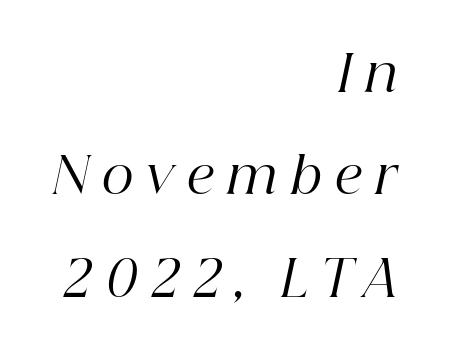
Q: Is the text bold? A: No.
Q: Is the text italic (slanted)? A: Yes, it leans right by about 12 degrees.
Q: Is the typeface a serif or a sans-serif typeface? A: Serif.
Q: Is the text underlined? A: No.
Q: How is the paragraph aligned? A: Right-aligned.
Q: Is the spacing between letters normal or unusually wide? A: Unusually wide.
Q: Is the spacing between lines tight, normal or loose? A: Loose.
Q: Width (condensed, normal, or wide)? A: Normal.
Q: Stroke contrast? A: High.
Q: x-height? A: Medium.
Q: Monospaced? A: No.
